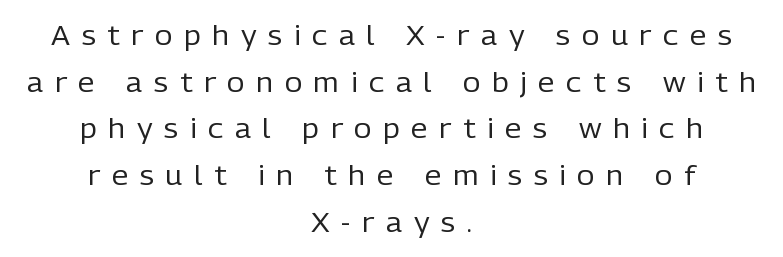
Q: Is the text bold? A: No.
Q: Is the text italic (slanted)? A: No, it is upright.
Q: Is the text underlined? A: No.
Q: How is the paragraph aligned? A: Centered.
Q: Is the spacing between letters normal or unusually wide? A: Unusually wide.
